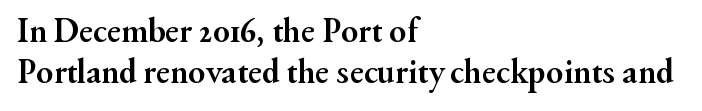
The designer went with a serif here, giving each stem small feet. Heft: maximum for text — a bold. Does the copy run flush right? No — it runs flush left. Descenders hang freely into open space. Is the letter spacing exaggerated? No — it looks like the ordinary default. The letters stand upright; this is a roman face.
